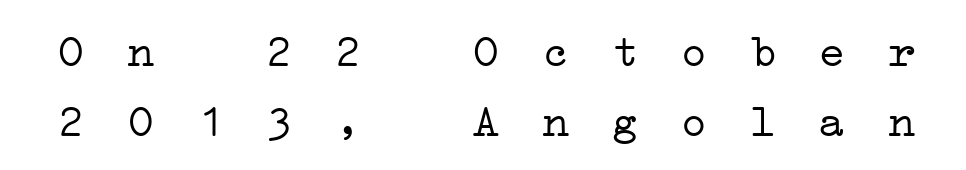
{"serif": "yes", "bold": "no", "weight": "light", "width": "wide", "stroke_contrast": "low", "x_height": "medium", "monospaced": "yes", "underline": "no", "line_spacing": "normal", "line_spacing_ratio": 1.53, "letter_spacing": "wide", "letter_spacing_em": 0.3, "glyph_px": 46}
